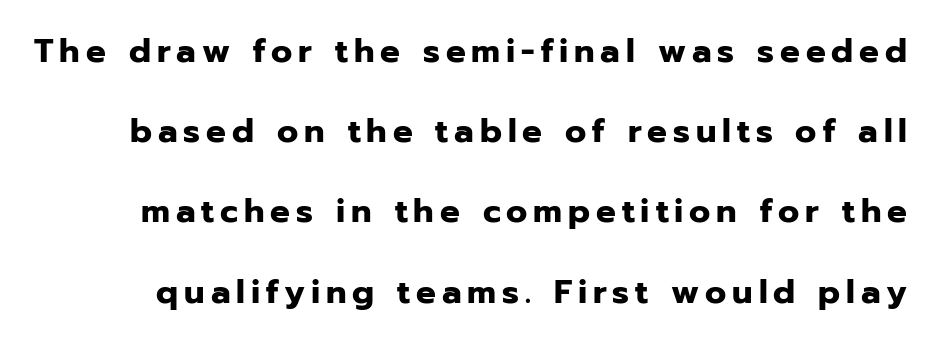
{"serif": "no", "italic": "no", "bold": "yes", "weight": "heavy", "width": "normal", "stroke_contrast": "low", "x_height": "medium", "monospaced": "no", "underline": "no", "line_spacing": "loose", "line_spacing_ratio": 2.43, "glyph_px": 33}
